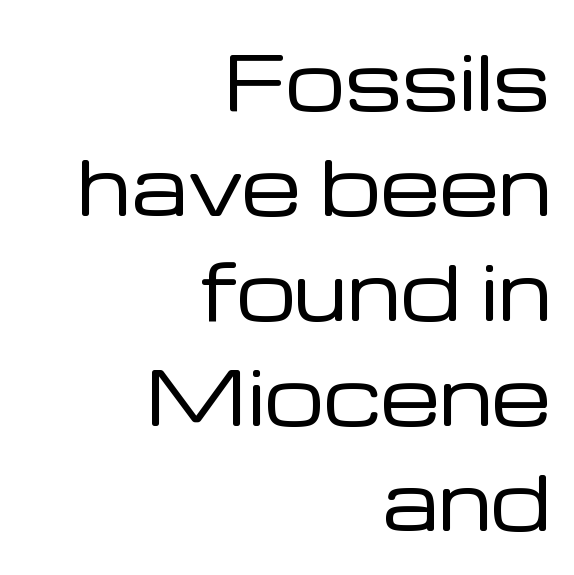
The image shows 75 px regular-weight sans-serif type, upright; set right-aligned, normal line spacing (1.4x), normal letter spacing, not underlined; low stroke contrast and a medium x-height.
